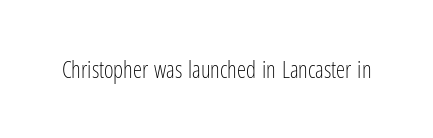
Q: Is the text bold? A: No.
Q: Is the text italic (slanted)? A: No, it is upright.
Q: Is the text underlined? A: No.
Q: Is the spacing between letters normal or unusually wide? A: Normal.
